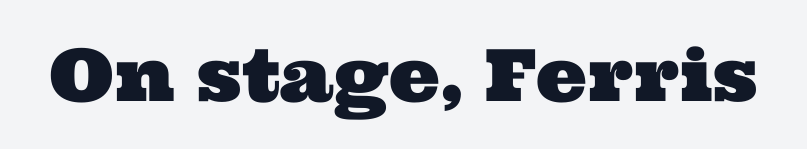
This sample has the flowing, uneven cadence of proportional lettering. Glance below the letters and you will spot only blank space. The rendering keeps characters at their native spacing. Old-style or modern, the face here clearly has serifs.
